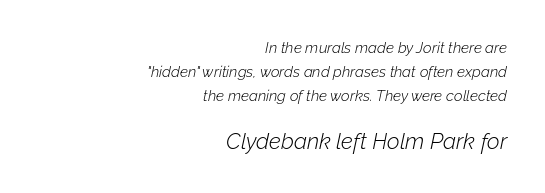
The typesetter chose a ragged-left arrangement here. This sample uses plain, unmodified letter spacing. No letter is thick-stroked: the sample isn't bold. These lines were composed using italics. Clear beneath every line of the passage.
